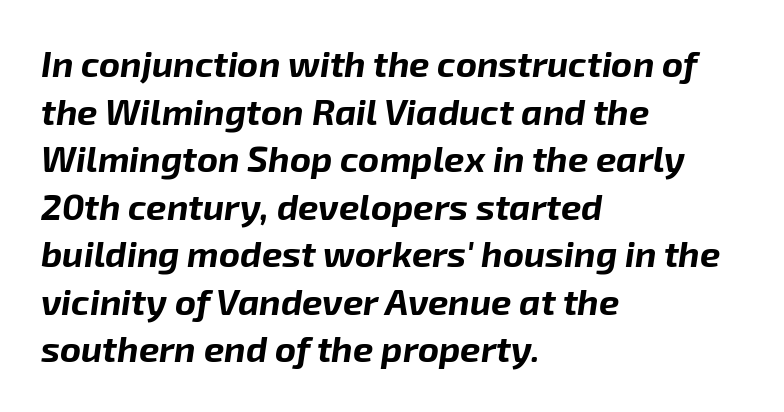
Q: Is the text bold? A: Yes.
Q: Is the text italic (slanted)? A: Yes, it leans right by about 8 degrees.
Q: Is the text underlined? A: No.
Q: How is the paragraph aligned? A: Left-aligned.
Q: Is the spacing between letters normal or unusually wide? A: Normal.
Q: Is the spacing between lines tight, normal or loose? A: Normal.
Q: Width (condensed, normal, or wide)? A: Normal.
Q: Stroke contrast? A: Low.
Q: x-height? A: Medium.
Q: Monospaced? A: No.
